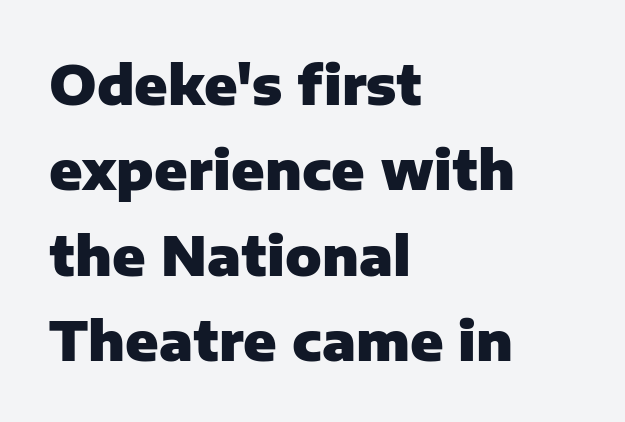
{"serif": "no", "italic": "no", "bold": "yes", "weight": "heavy", "width": "normal", "stroke_contrast": "low", "x_height": "medium", "monospaced": "no", "underline": "no", "align": "left", "line_spacing": "normal", "line_spacing_ratio": 1.58, "letter_spacing": "normal", "letter_spacing_em": 0.0, "glyph_px": 54}
